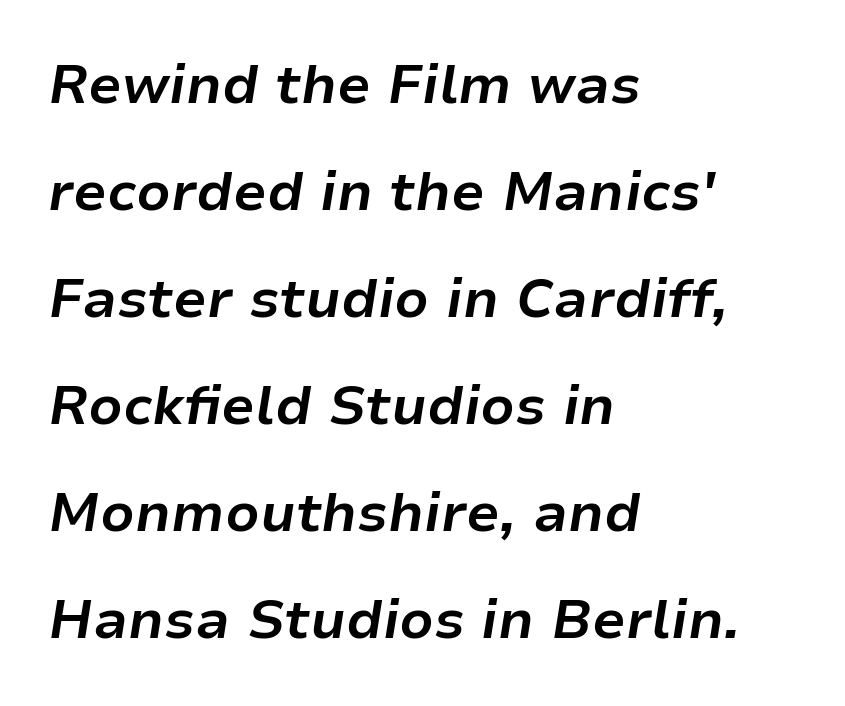
{"italic": "yes", "lean": "right", "slant_degrees": 9, "bold": "yes", "weight": "bold", "width": "normal", "stroke_contrast": "low", "x_height": "medium", "monospaced": "no", "underline": "no", "align": "left", "line_spacing": "loose", "line_spacing_ratio": 1.98, "letter_spacing": "normal", "letter_spacing_em": 0.0, "glyph_px": 54}
